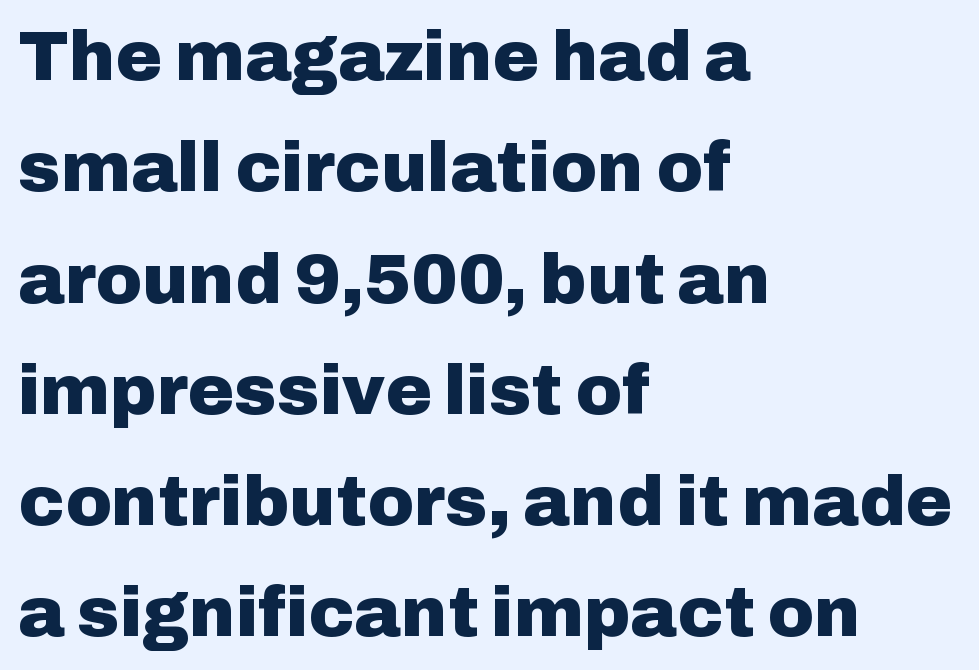
{"serif": "no", "italic": "no", "bold": "yes", "weight": "heavy", "width": "normal", "stroke_contrast": "low", "x_height": "medium", "monospaced": "no", "underline": "no", "align": "left", "line_spacing": "normal", "line_spacing_ratio": 1.59, "letter_spacing": "normal", "letter_spacing_em": 0.0, "glyph_px": 70}
